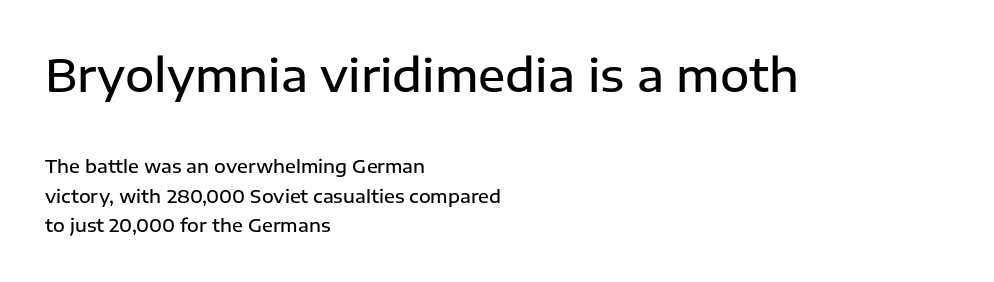
The face used here is a sans, in the tradition of grotesques and geometrics. Here the designer chose a conventional face with non-uniform glyph widths. Letter spacing: default. A student would notice the top passage is typeset larger than what follows. Which margin do the lines hug? The left one — the right edge is uneven.
